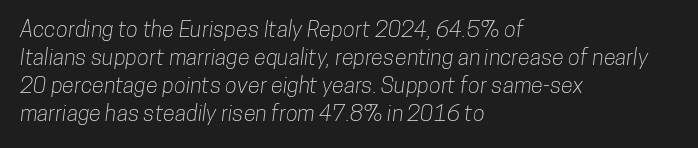
{"underline": "no", "align": "left", "line_spacing": "normal", "line_spacing_ratio": 1.28, "letter_spacing": "normal", "letter_spacing_em": 0.0, "glyph_px": 22}
